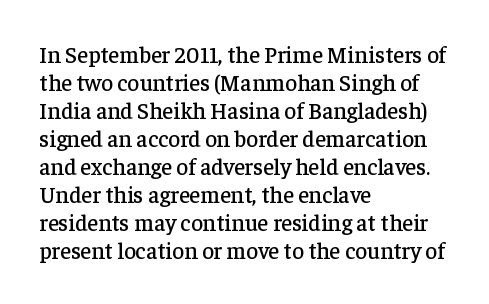
Look at the tracking — it's just the regular setting, nothing added. Caption: multi-line text, flush left, ragged right. Notice how the stems are strictly vertical — no italics here. A clean baseline with only descenders dipping below it.
